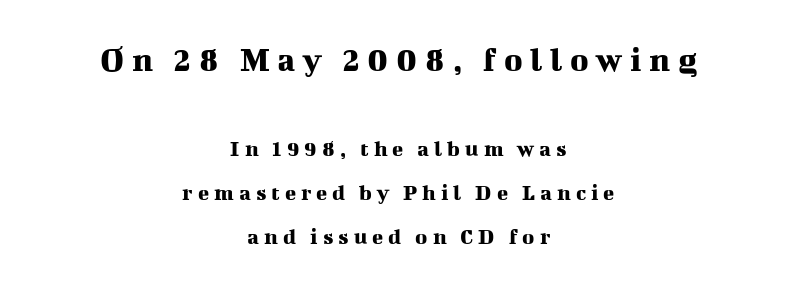
The image shows 35 px serif type, upright; set centered, loose line spacing (1.93x), unusually wide letter spacing (+0.22 em), not underlined; the first (top) block is 1.52x larger; medium stroke contrast and a medium x-height.
